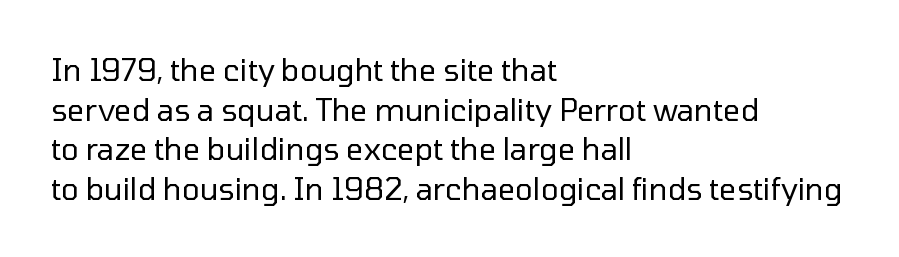
Q: Is the text bold? A: No.
Q: Is the text italic (slanted)? A: No, it is upright.
Q: Is the typeface a serif or a sans-serif typeface? A: Sans-serif.
Q: Is the text underlined? A: No.
Q: How is the paragraph aligned? A: Left-aligned.
Q: Is the spacing between letters normal or unusually wide? A: Normal.
Q: Is the spacing between lines tight, normal or loose? A: Normal.
Q: Width (condensed, normal, or wide)? A: Normal.
Q: Stroke contrast? A: Low.
Q: x-height? A: Medium.
Q: Monospaced? A: No.
